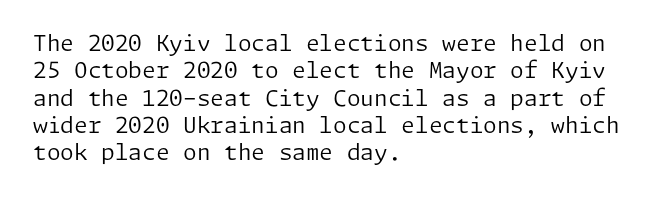
{"italic": "no", "bold": "no", "underline": "no", "align": "left", "line_spacing_ratio": 1.24, "letter_spacing": "normal", "letter_spacing_em": 0.0, "glyph_px": 22}
